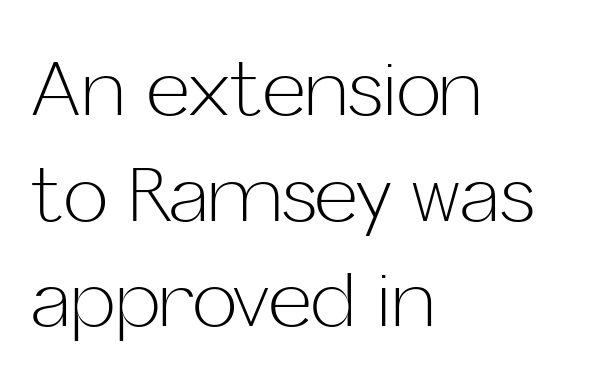
Q: Is the text bold? A: No.
Q: Is the text italic (slanted)? A: No, it is upright.
Q: Is the typeface a serif or a sans-serif typeface? A: Sans-serif.
Q: Is the text underlined? A: No.
Q: How is the paragraph aligned? A: Left-aligned.
Q: Is the spacing between letters normal or unusually wide? A: Normal.
Q: Is the spacing between lines tight, normal or loose? A: Normal.
Q: Width (condensed, normal, or wide)? A: Normal.
Q: Stroke contrast? A: Low.
Q: x-height? A: Medium.
Q: Monospaced? A: No.
